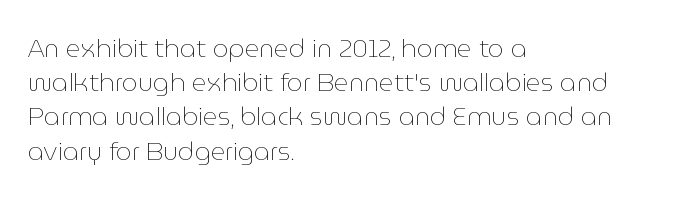
The image shows 25 px text type, upright; set left-aligned, normal line spacing (1.37x), normal letter spacing, not underlined.
